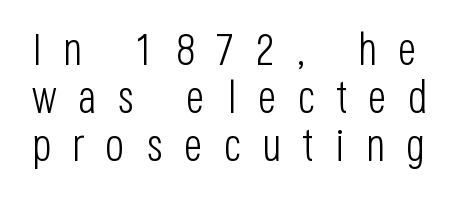
{"serif": "no", "italic": "no", "bold": "no", "weight": "light", "width": "condensed", "stroke_contrast": "low", "x_height": "large", "monospaced": "no", "underline": "no", "line_spacing": "tight", "line_spacing_ratio": 1.07, "letter_spacing": "wide", "letter_spacing_em": 0.47, "glyph_px": 45}
